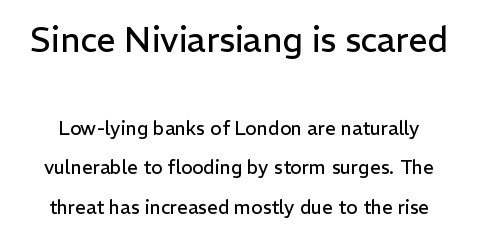
Q: Is the text bold? A: No.
Q: Is the text italic (slanted)? A: No, it is upright.
Q: Is the typeface a serif or a sans-serif typeface? A: Sans-serif.
Q: Is the text underlined? A: No.
Q: Is the spacing between letters normal or unusually wide? A: Normal.
Q: Is the spacing between lines tight, normal or loose? A: Loose.
Q: Which block of text is set in a larger size, the first (top) or the second (bottom)? A: The first (top) one.
Q: Width (condensed, normal, or wide)? A: Normal.
Q: Stroke contrast? A: Low.
Q: x-height? A: Medium.
Q: Monospaced? A: No.
